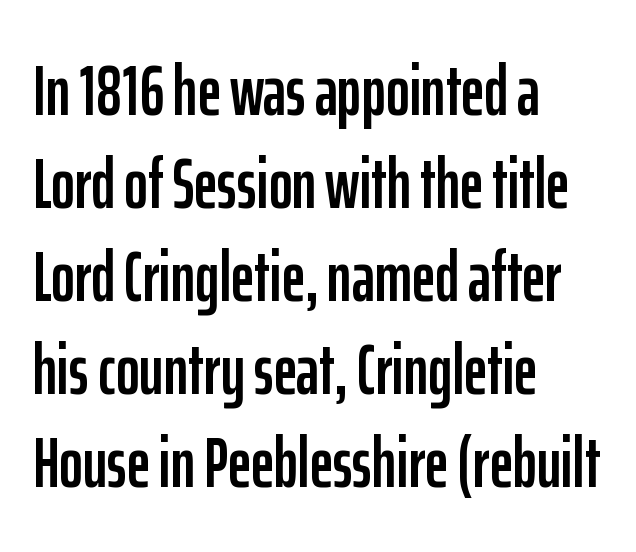
{"serif": "no", "italic": "no", "width": "condensed", "stroke_contrast": "low", "x_height": "medium", "monospaced": "no", "underline": "no", "align": "left", "line_spacing": "normal", "line_spacing_ratio": 1.29, "letter_spacing": "normal", "letter_spacing_em": 0.0, "glyph_px": 72}
